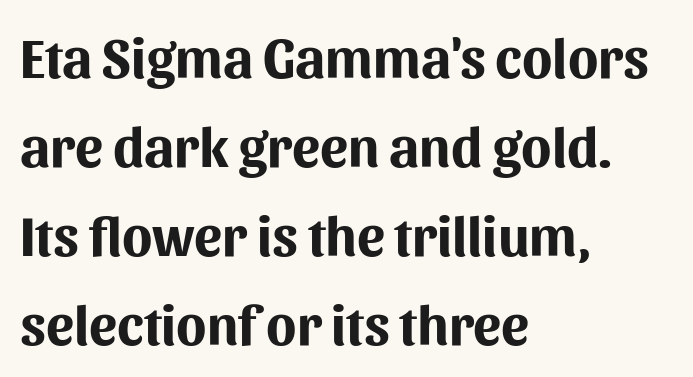
The image shows 56 px bold sans-serif type, upright; set left-aligned, normal line spacing (1.59x), normal letter spacing, not underlined; medium stroke contrast and a medium x-height.
